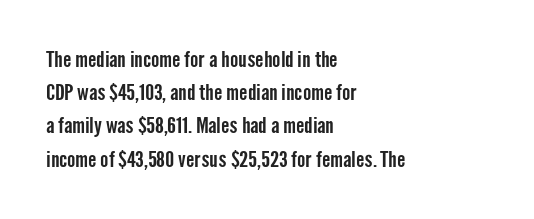
Q: Is the text italic (slanted)? A: No, it is upright.
Q: Is the text underlined? A: No.
Q: How is the paragraph aligned? A: Left-aligned.
Q: Is the spacing between letters normal or unusually wide? A: Normal.
Q: Is the spacing between lines tight, normal or loose? A: Normal.
